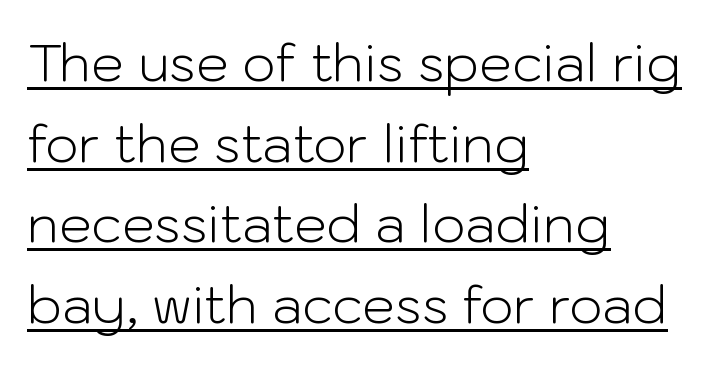
Is this a fixed-width face? No — the glyphs have proportional, varying widths. Classification — sans serif. The block of text has a typical density, with ordinary space between rows. No extra ink here — the face is not bold. Nope, not italic — everything's standing straight.
